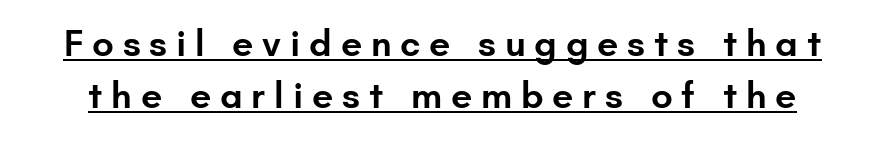
Q: Is the text bold? A: Semi-bold.
Q: Is the text italic (slanted)? A: No, it is upright.
Q: Is the typeface a serif or a sans-serif typeface? A: Sans-serif.
Q: Is the text underlined? A: Yes.
Q: Is the spacing between letters normal or unusually wide? A: Unusually wide.
Q: Is the spacing between lines tight, normal or loose? A: Normal.
Q: Width (condensed, normal, or wide)? A: Normal.
Q: Stroke contrast? A: Low.
Q: x-height? A: Small.
Q: Monospaced? A: No.
